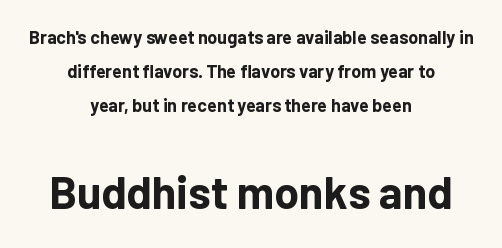
{"serif": "no", "italic": "no", "bold": "yes", "weight": "bold", "width": "normal", "stroke_contrast": "low", "x_height": "medium", "monospaced": "no", "underline": "no", "align": "center", "line_spacing_ratio": 1.88, "letter_spacing": "normal", "letter_spacing_em": 0.0, "larger_block": "second", "size_ratio": 2.5, "glyph_px": 45}
